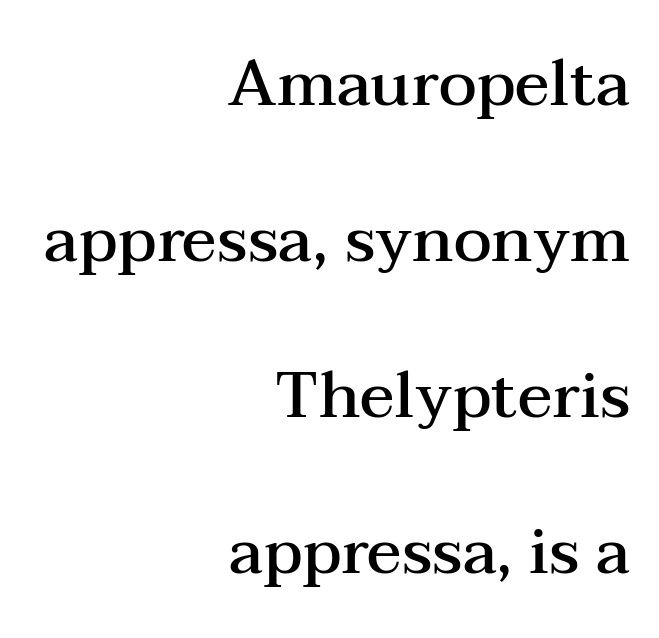
You could not count columns in this text — the font is proportionally spaced. Honestly, the letter spacing is just normal — you wouldn't notice it. A bare baseline throughout the passage. Stroke thickness is moderately raised; the sample reads as semibold. The space between consecutive lines is lavish.
